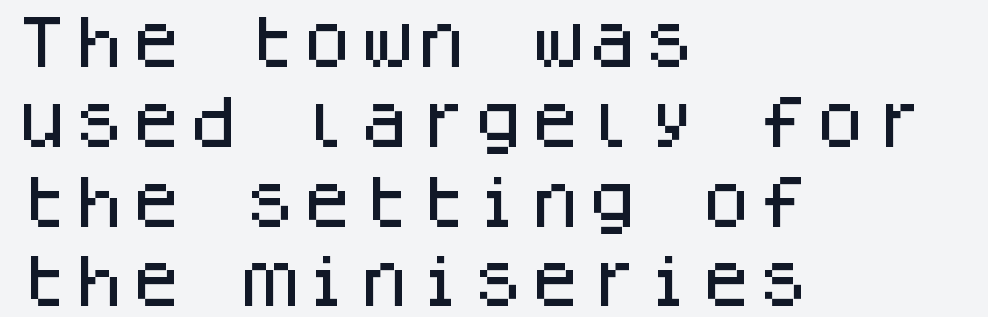
The image shows 57 px sans-serif type, upright, monospaced; set left-aligned, normal line spacing (1.4x), normal letter spacing, not underlined; low stroke contrast and a large x-height.
